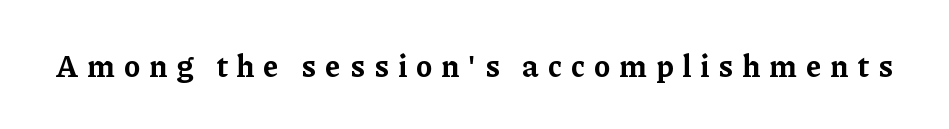
Q: Is the text bold? A: Yes.
Q: Is the text italic (slanted)? A: No, it is upright.
Q: Is the typeface a serif or a sans-serif typeface? A: Serif.
Q: Is the text underlined? A: No.
Q: Is the spacing between letters normal or unusually wide? A: Unusually wide.
Q: Width (condensed, normal, or wide)? A: Normal.
Q: Stroke contrast? A: Low.
Q: x-height? A: Medium.
Q: Monospaced? A: No.
